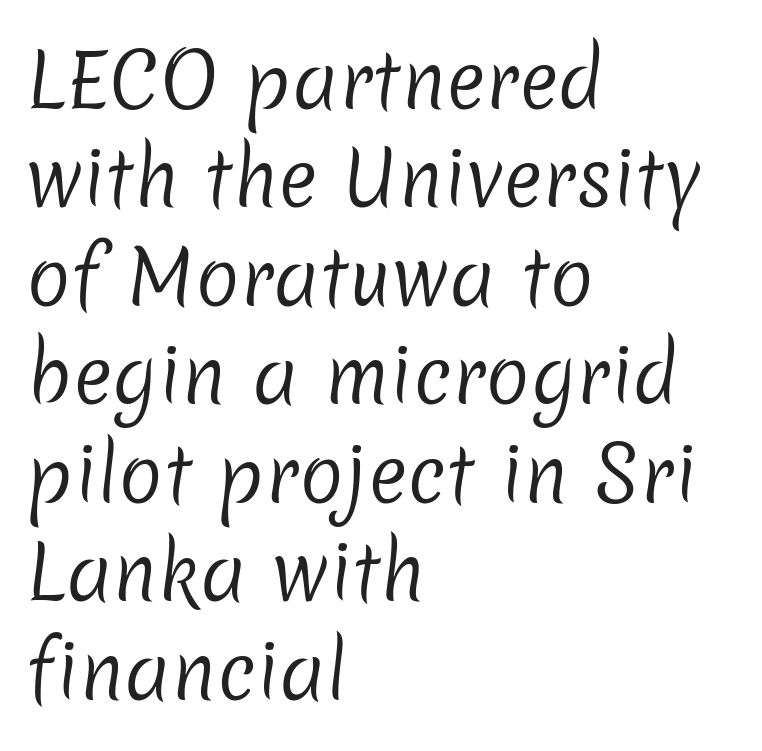
{"serif": "no", "bold": "no", "weight": "regular", "width": "normal", "stroke_contrast": "low", "x_height": "medium", "monospaced": "no", "underline": "no", "align": "left", "line_spacing": "normal", "line_spacing_ratio": 1.33, "letter_spacing": "normal", "letter_spacing_em": 0.0, "glyph_px": 74}
